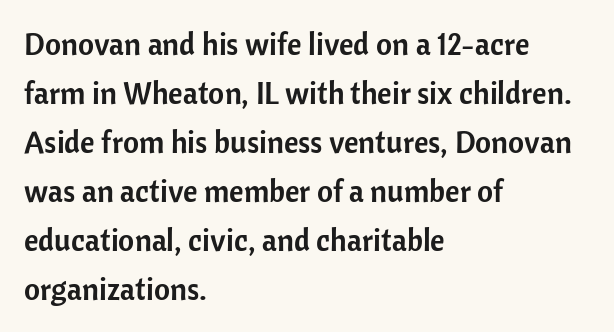
{"serif": "no", "italic": "no", "width": "normal", "stroke_contrast": "low", "x_height": "medium", "monospaced": "no", "underline": "no", "align": "left", "line_spacing": "normal", "line_spacing_ratio": 1.58, "letter_spacing": "normal", "letter_spacing_em": 0.0, "glyph_px": 31}
